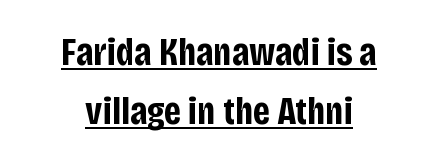
The image shows 39 px bold, condensed sans-serif type, upright; set centered, normal line spacing (1.52x), normal letter spacing, underlined; low stroke contrast and a large x-height.
